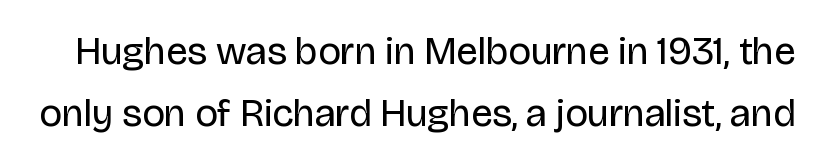
Varying glyph widths throughout — classic text-font behaviour. Vertical spacing — default. Rendered with straight, roman letterforms. Letters rest on an invisible, unmarked baseline.
